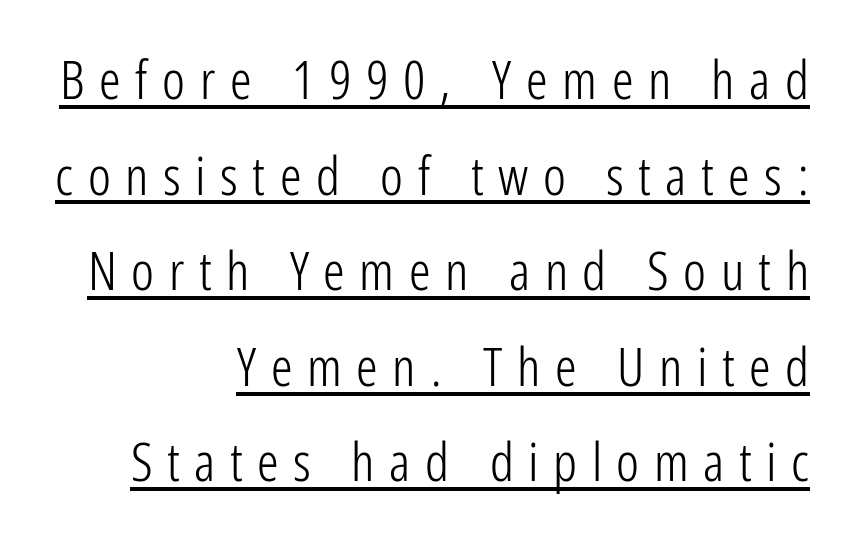
{"serif": "no", "italic": "no", "bold": "no", "weight": "light", "width": "condensed", "stroke_contrast": "low", "x_height": "medium", "monospaced": "no", "underline": "yes", "align": "right", "line_spacing_ratio": 1.77, "letter_spacing": "wide", "letter_spacing_em": 0.27, "glyph_px": 54}
